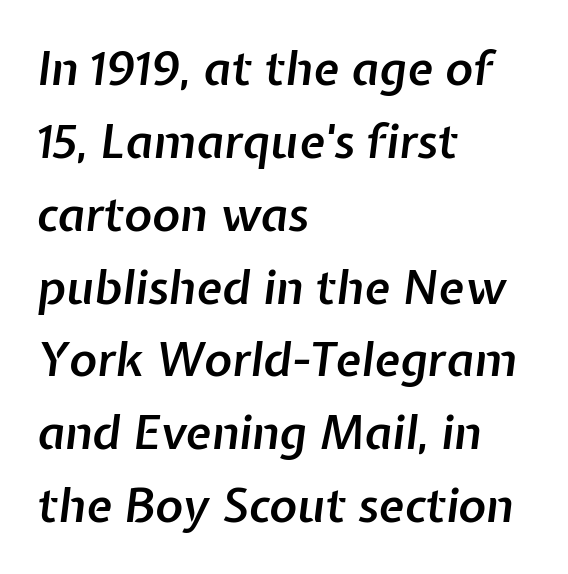
Q: Is the text bold? A: Semi-bold.
Q: Is the text italic (slanted)? A: Yes, it leans right by about 7 degrees.
Q: Is the text underlined? A: No.
Q: How is the paragraph aligned? A: Left-aligned.
Q: Is the spacing between letters normal or unusually wide? A: Normal.
Q: Is the spacing between lines tight, normal or loose? A: Normal.
Q: Width (condensed, normal, or wide)? A: Normal.
Q: Stroke contrast? A: Low.
Q: x-height? A: Medium.
Q: Monospaced? A: No.
